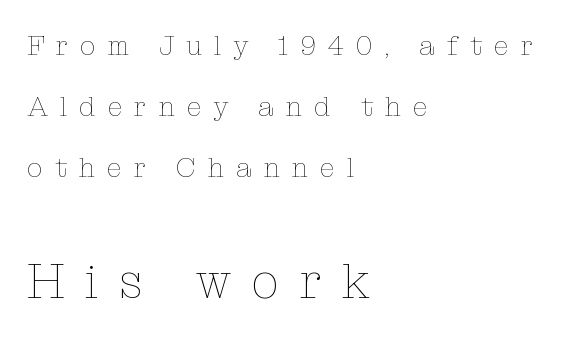
The image shows 49 px thin type, upright; set left-aligned, loose line spacing (2.18x), unusually wide letter spacing (+0.42 em), not underlined; the second (bottom) block is 1.75x larger; low stroke contrast and a medium x-height.
